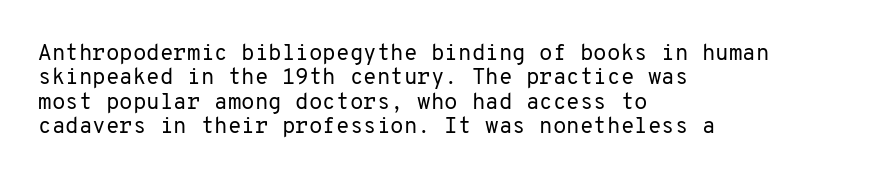
Notice how the stems are strictly vertical — no italics here. These glyphs show unthickened strokes, regular width or finer. The specimen omits any rule beneath the text block's lines. A classic flush-left, rag-right setting is used for this passage. Tracking here is standard; glyphs follow each other at the usual distance. If you measured baseline to baseline, you'd find a short distance.
